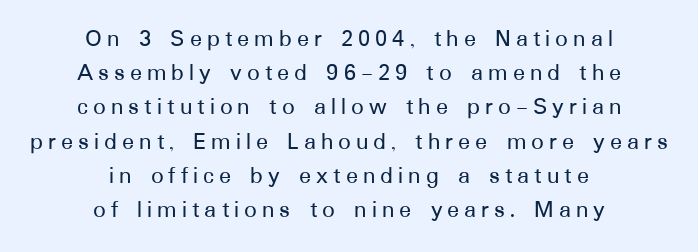
{"italic": "no", "underline": "no", "align": "center", "line_spacing": "normal", "line_spacing_ratio": 1.37, "letter_spacing": "wide", "letter_spacing_em": 0.2, "glyph_px": 25}
